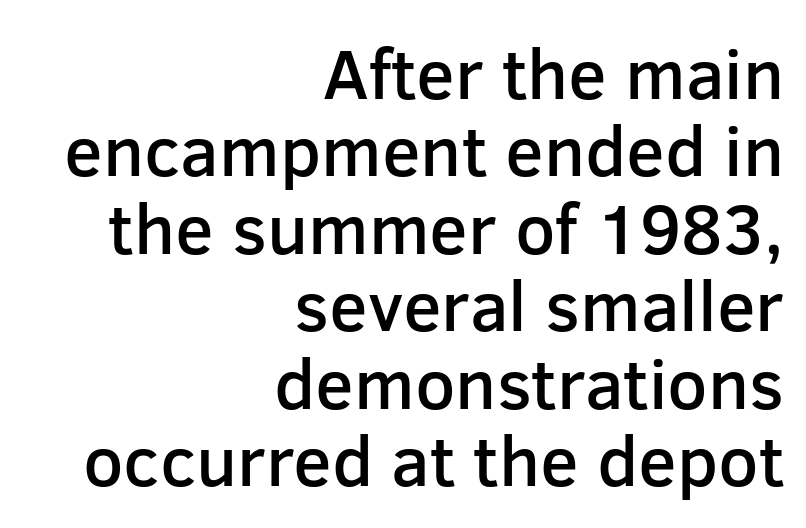
{"serif": "no", "italic": "no", "bold": "semi", "weight": "semibold", "width": "normal", "stroke_contrast": "low", "x_height": "medium", "monospaced": "no", "underline": "no", "align": "right", "line_spacing": "tight", "line_spacing_ratio": 1.09, "letter_spacing": "normal", "letter_spacing_em": 0.0, "glyph_px": 71}
